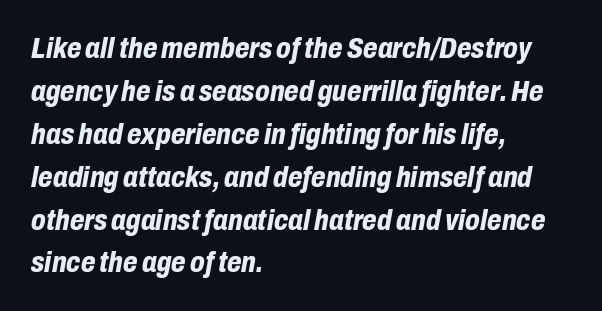
Character widths vary here, with narrow letters taking less room than wide ones. Between one letter and the next there's only the usual sliver of space. These lines were composed using italics. The string is rendered with underlining switched off. Leading matches the norm, producing a regular column.
